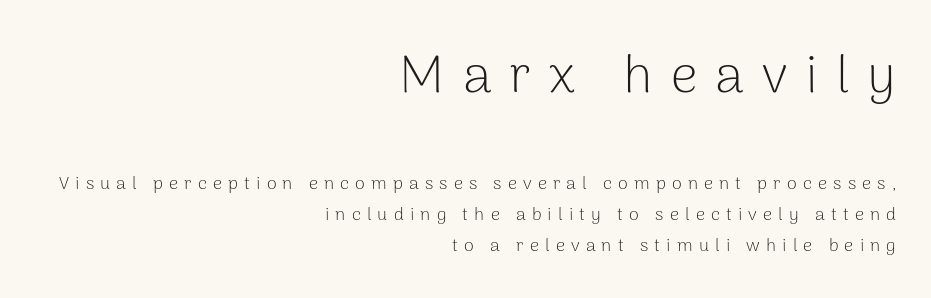
Q: Is the text bold? A: No.
Q: Is the text italic (slanted)? A: No, it is upright.
Q: Is the typeface a serif or a sans-serif typeface? A: Sans-serif.
Q: Is the text underlined? A: No.
Q: How is the paragraph aligned? A: Right-aligned.
Q: Is the spacing between letters normal or unusually wide? A: Unusually wide.
Q: Which block of text is set in a larger size, the first (top) or the second (bottom)? A: The first (top) one.
Q: Width (condensed, normal, or wide)? A: Normal.
Q: Stroke contrast? A: Low.
Q: x-height? A: Medium.
Q: Monospaced? A: No.
